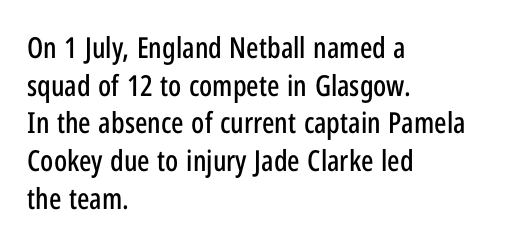
The letters advance in unequal steps, a hallmark of proportional type. The ragged edge is on the right, which tells us the setting is flush left. No extra tracking has been applied to these lines. The face used here is a sans, in the tradition of grotesques and geometrics. Nope, not italic — everything's standing straight.
